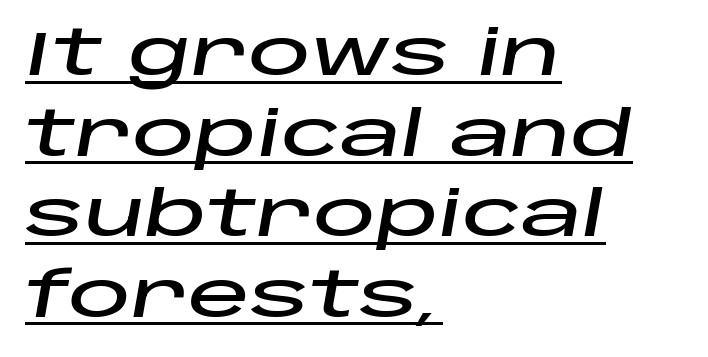
One-word summary of the alignment: left. Summary of vertical rhythm: regular, with standard interline spacing. The rendering uses natural spacing where letterforms have individual widths. The tracking reads as untouched default to a designer's eye. Descenders here cross a horizontal rule under the line.
